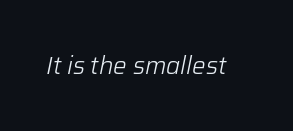
Q: Is the text bold? A: No.
Q: Is the text italic (slanted)? A: Yes, it leans right by about 12 degrees.
Q: Is the text underlined? A: No.
Q: Is the spacing between letters normal or unusually wide? A: Normal.
